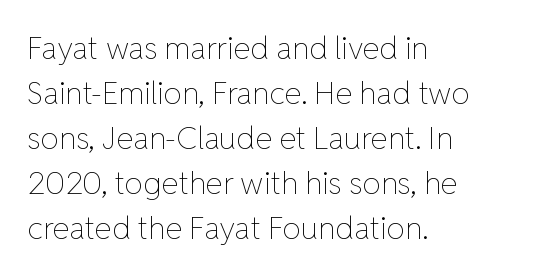
Q: Is the text bold? A: No.
Q: Is the text italic (slanted)? A: No, it is upright.
Q: Is the text underlined? A: No.
Q: How is the paragraph aligned? A: Left-aligned.
Q: Is the spacing between letters normal or unusually wide? A: Normal.
Q: Is the spacing between lines tight, normal or loose? A: Normal.
Q: Width (condensed, normal, or wide)? A: Normal.
Q: Stroke contrast? A: Low.
Q: x-height? A: Medium.
Q: Monospaced? A: No.
